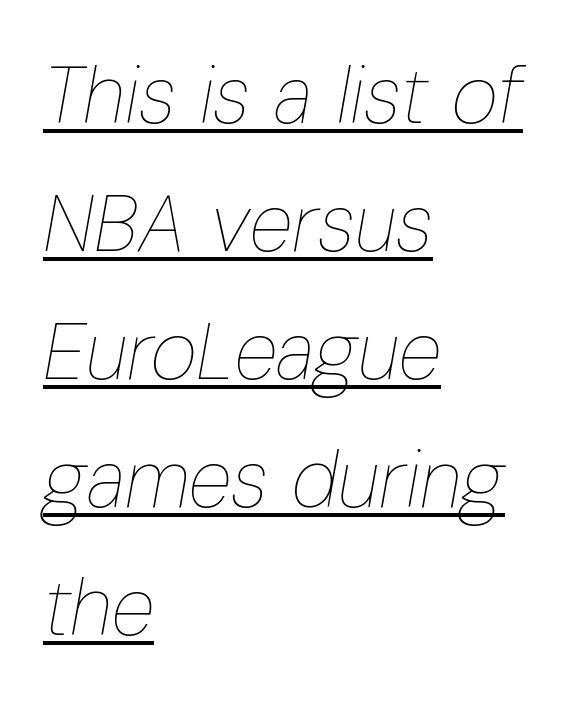
{"italic": "yes", "lean": "right", "slant_degrees": 10, "bold": "no", "weight": "thin", "width": "condensed", "stroke_contrast": "low", "x_height": "medium", "monospaced": "no", "underline": "yes", "align": "left", "line_spacing": "normal", "line_spacing_ratio": 1.6, "letter_spacing": "normal", "letter_spacing_em": 0.0, "glyph_px": 80}
